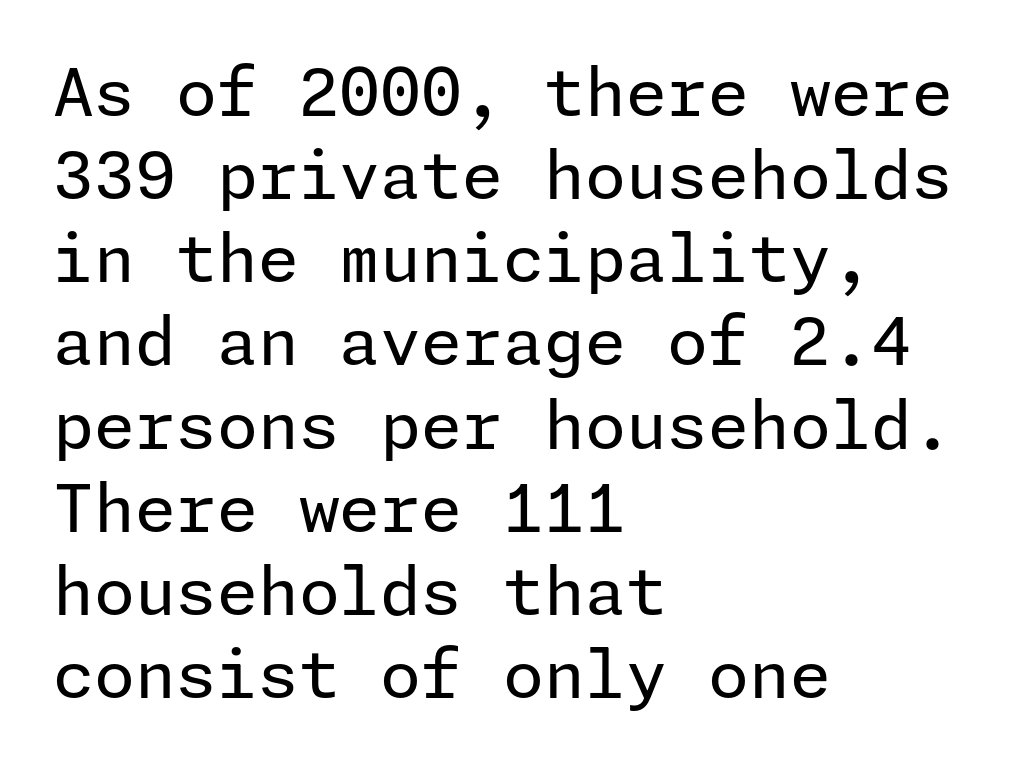
Q: Is the text bold? A: No.
Q: Is the text italic (slanted)? A: No, it is upright.
Q: Is the typeface a serif or a sans-serif typeface? A: Sans-serif.
Q: Is the text underlined? A: No.
Q: How is the paragraph aligned? A: Left-aligned.
Q: Is the spacing between letters normal or unusually wide? A: Normal.
Q: Is the spacing between lines tight, normal or loose? A: Normal.
Q: Width (condensed, normal, or wide)? A: Normal.
Q: Stroke contrast? A: Low.
Q: x-height? A: Medium.
